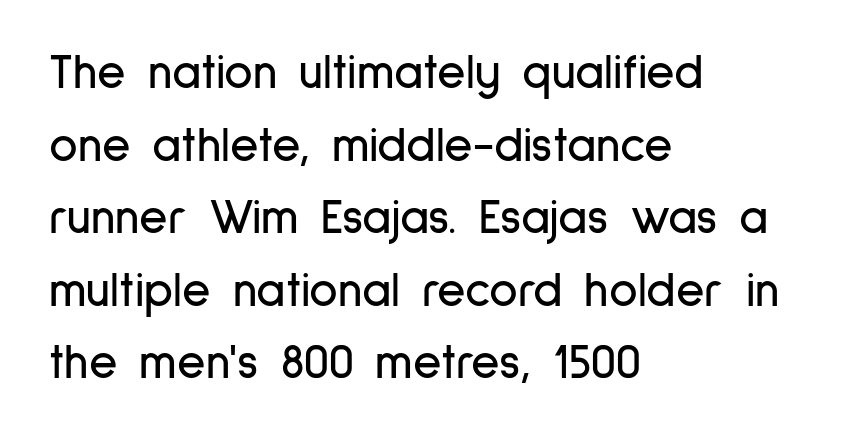
{"serif": "no", "italic": "no", "width": "condensed", "stroke_contrast": "low", "x_height": "medium", "monospaced": "no", "underline": "no", "align": "left", "line_spacing": "normal", "line_spacing_ratio": 1.48, "letter_spacing": "normal", "letter_spacing_em": 0.0, "glyph_px": 49}
